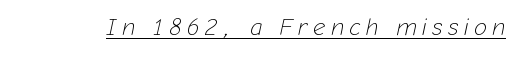
{"italic": "yes", "lean": "right", "slant_degrees": 12, "bold": "no", "underline": "yes", "letter_spacing": "wide", "letter_spacing_em": 0.23, "glyph_px": 24}
